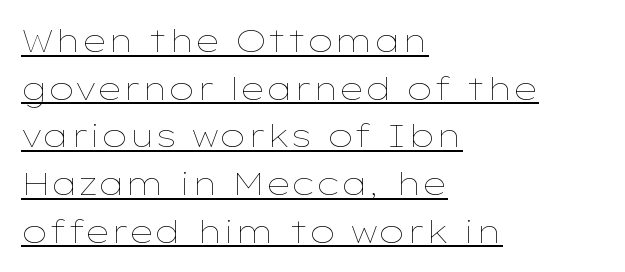
Q: Is the text bold? A: No.
Q: Is the text italic (slanted)? A: No, it is upright.
Q: Is the text underlined? A: Yes.
Q: How is the paragraph aligned? A: Left-aligned.
Q: Is the spacing between letters normal or unusually wide? A: Normal.
Q: Is the spacing between lines tight, normal or loose? A: Normal.
Q: Width (condensed, normal, or wide)? A: Wide.
Q: Stroke contrast? A: Low.
Q: x-height? A: Medium.
Q: Monospaced? A: No.
